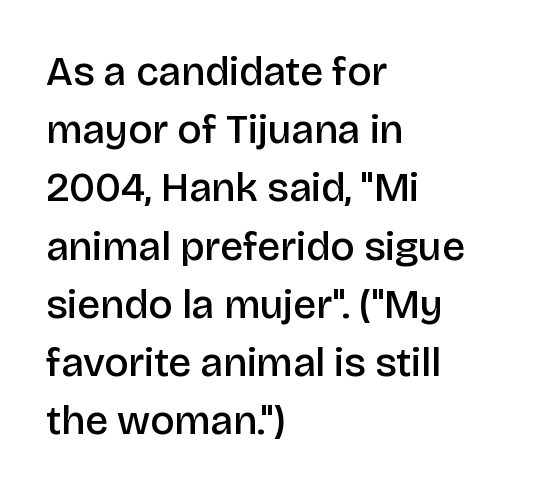
Q: Is the text bold? A: Semi-bold.
Q: Is the text italic (slanted)? A: No, it is upright.
Q: Is the typeface a serif or a sans-serif typeface? A: Sans-serif.
Q: Is the text underlined? A: No.
Q: How is the paragraph aligned? A: Left-aligned.
Q: Is the spacing between letters normal or unusually wide? A: Normal.
Q: Is the spacing between lines tight, normal or loose? A: Normal.
Q: Width (condensed, normal, or wide)? A: Normal.
Q: Stroke contrast? A: Low.
Q: x-height? A: Large.
Q: Monospaced? A: No.
